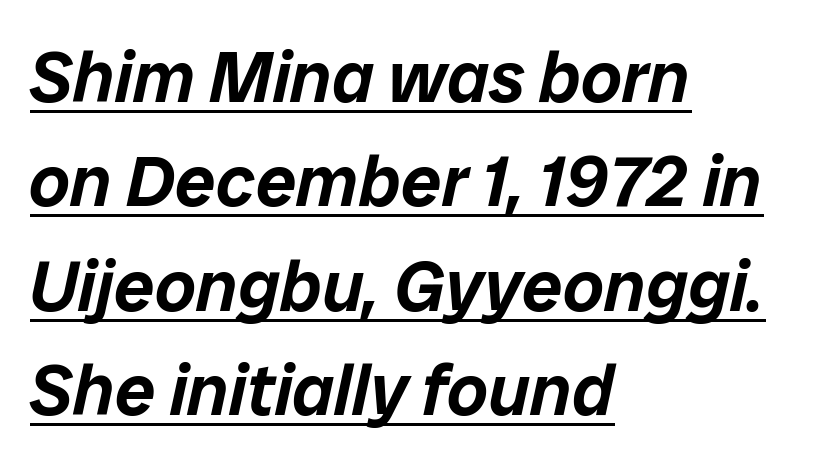
Each line of the rendering has a horizontal stroke beneath the glyphs. The specimen reads as italic at a glance. Line starts are locked; line ends wander. Line spacing here is normal. These lines keep a tight, regular rhythm from letter to letter. A typesetter would call this proportional, since set widths differ per character.
